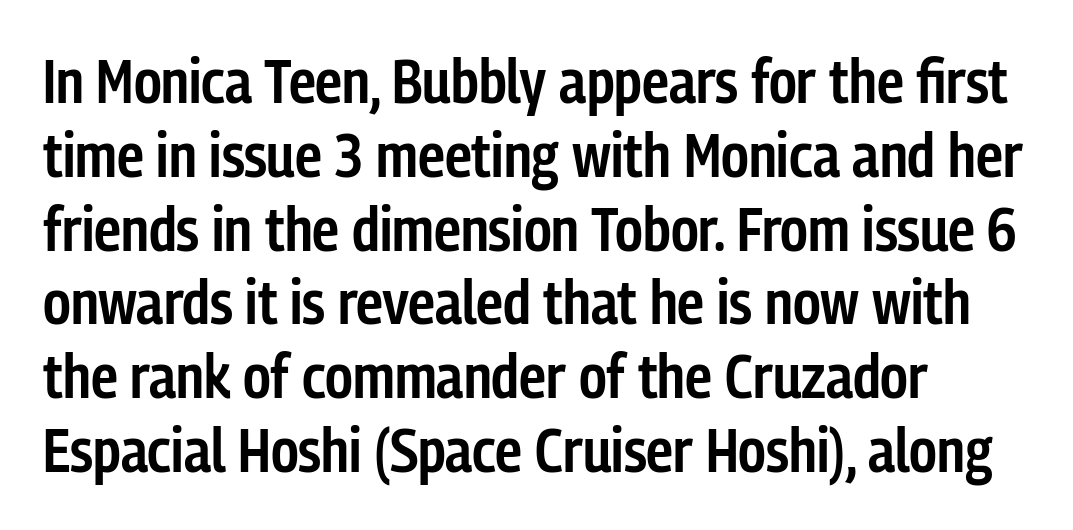
Q: Is the text bold? A: Semi-bold.
Q: Is the text italic (slanted)? A: No, it is upright.
Q: Is the typeface a serif or a sans-serif typeface? A: Sans-serif.
Q: Is the text underlined? A: No.
Q: How is the paragraph aligned? A: Left-aligned.
Q: Is the spacing between letters normal or unusually wide? A: Normal.
Q: Width (condensed, normal, or wide)? A: Condensed.
Q: Stroke contrast? A: Low.
Q: x-height? A: Medium.
Q: Monospaced? A: No.
